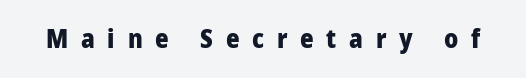
The image shows 26 px bold type, upright; set unusually wide letter spacing (+0.49 em), not underlined.
